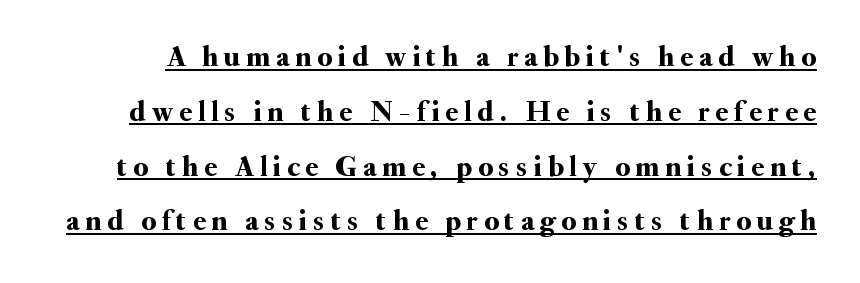
Every stem runs plumb, perpendicular to the baseline. A typographer would call this underscored text. Do the characters align in a grid? No, the font is proportional. You could only call the tracking loose — the letters float apart. This rendering employs a face with finishing strokes, i.e., a serif.
